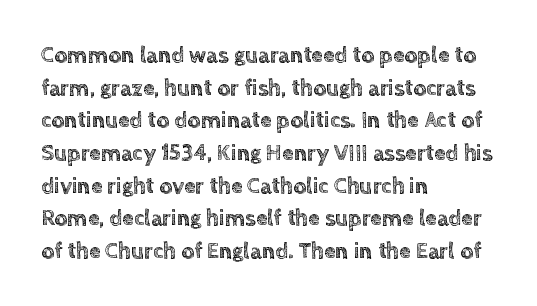
The image shows 23 px text type, upright; set left-aligned, normal line spacing (1.42x), normal letter spacing, not underlined.
